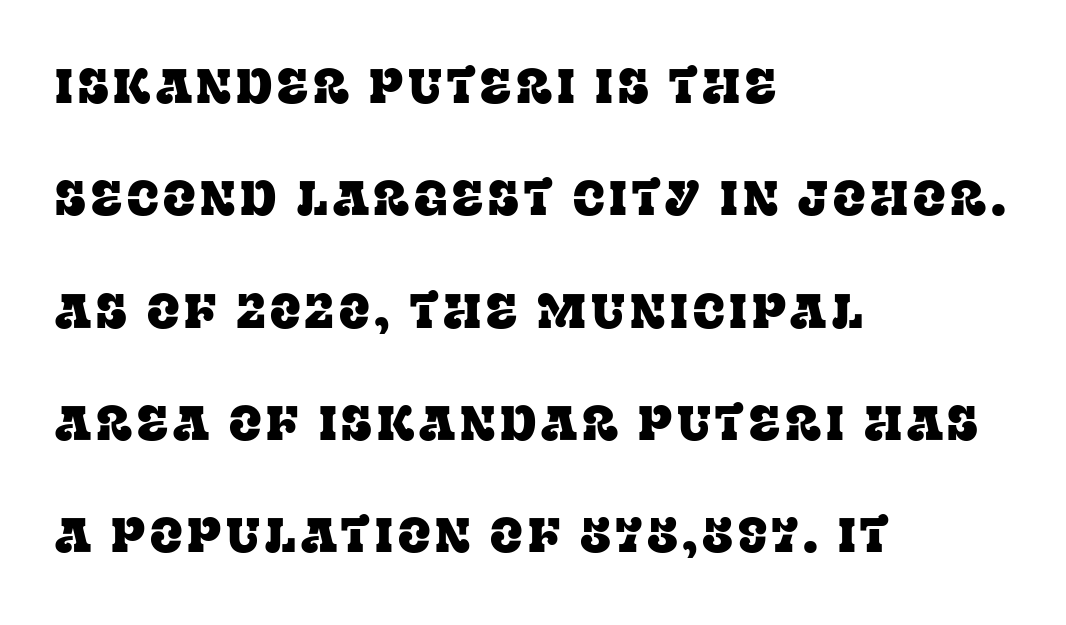
The image shows 48 px serif type, upright; set left-aligned, loose line spacing (2.34x), not underlined; low stroke contrast and a large x-height.
